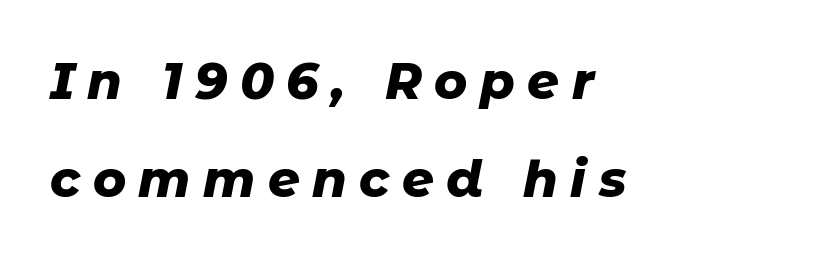
{"italic": "yes", "lean": "right", "slant_degrees": 11, "bold": "yes", "weight": "heavy", "width": "normal", "stroke_contrast": "low", "x_height": "medium", "monospaced": "no", "underline": "no", "align": "left", "line_spacing": "loose", "line_spacing_ratio": 1.97, "letter_spacing": "wide", "letter_spacing_em": 0.25, "glyph_px": 50}
